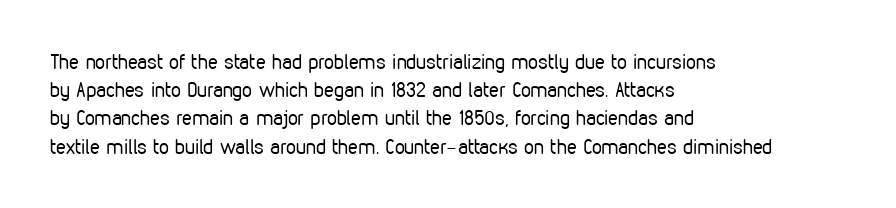
Q: Is the text bold? A: No.
Q: Is the text italic (slanted)? A: No, it is upright.
Q: Is the text underlined? A: No.
Q: How is the paragraph aligned? A: Left-aligned.
Q: Is the spacing between letters normal or unusually wide? A: Normal.
Q: Is the spacing between lines tight, normal or loose? A: Normal.
